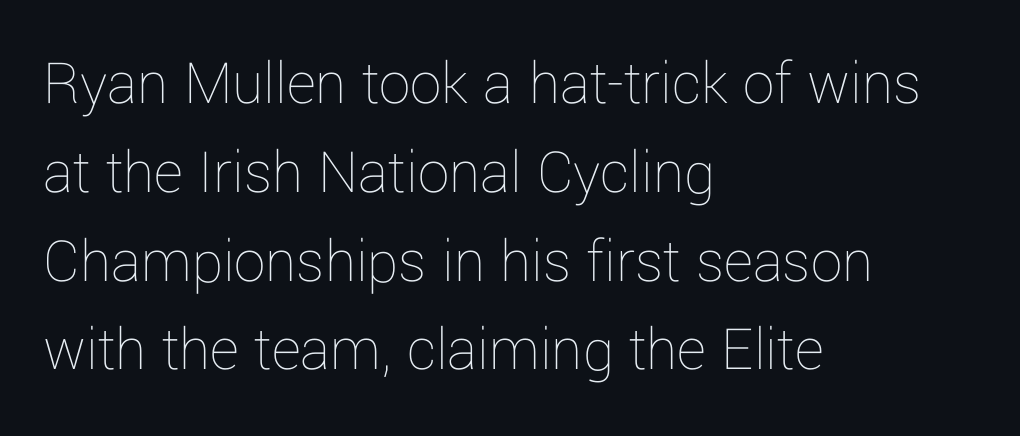
Honestly, there is no underline to notice here at all. Each letter keeps its own natural width here, so spacing adapts to shape. Tall strokes in this sample are plumb rather than angled. These lines are set flush left with a ragged right edge. In terms of letterspacing, this is plain default setting.
